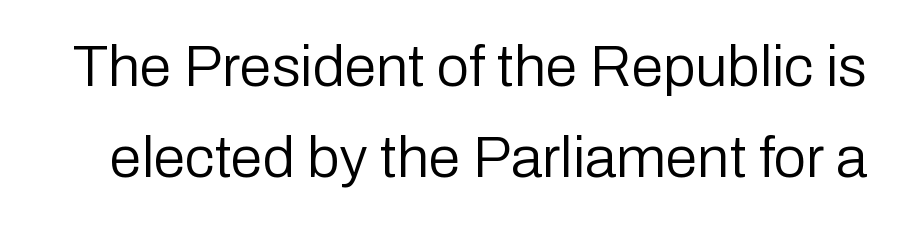
{"serif": "no", "italic": "no", "bold": "no", "weight": "regular", "width": "normal", "stroke_contrast": "low", "x_height": "medium", "monospaced": "no", "underline": "no", "line_spacing": "normal", "line_spacing_ratio": 1.57, "letter_spacing": "normal", "letter_spacing_em": 0.0, "glyph_px": 58}
